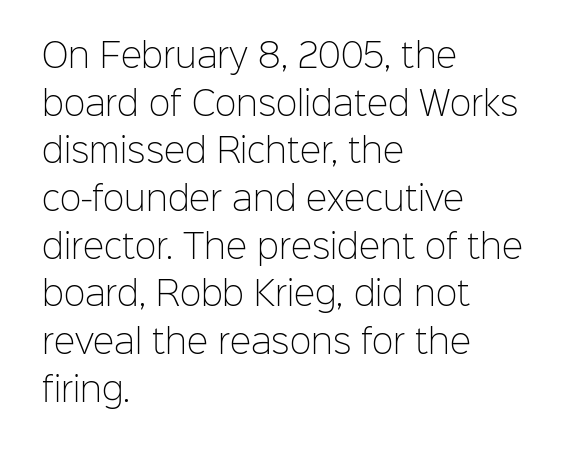
Q: Is the text bold? A: No.
Q: Is the text italic (slanted)? A: No, it is upright.
Q: Is the typeface a serif or a sans-serif typeface? A: Sans-serif.
Q: Is the text underlined? A: No.
Q: How is the paragraph aligned? A: Left-aligned.
Q: Is the spacing between letters normal or unusually wide? A: Normal.
Q: Is the spacing between lines tight, normal or loose? A: Normal.
Q: Width (condensed, normal, or wide)? A: Normal.
Q: Stroke contrast? A: Low.
Q: x-height? A: Medium.
Q: Monospaced? A: No.
